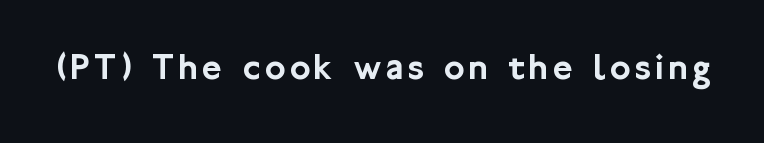
Q: Is the text italic (slanted)? A: No, it is upright.
Q: Is the typeface a serif or a sans-serif typeface? A: Sans-serif.
Q: Is the text underlined? A: No.
Q: Width (condensed, normal, or wide)? A: Normal.
Q: Stroke contrast? A: Low.
Q: x-height? A: Medium.
Q: Monospaced? A: No.
